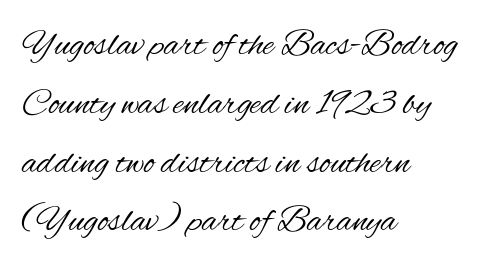
Q: Is the text bold? A: No.
Q: Is the text italic (slanted)? A: Yes.
Q: Is the typeface a serif or a sans-serif typeface? A: Sans-serif.
Q: Is the text underlined? A: No.
Q: How is the paragraph aligned? A: Left-aligned.
Q: Is the spacing between letters normal or unusually wide? A: Normal.
Q: Is the spacing between lines tight, normal or loose? A: Normal.
Q: Width (condensed, normal, or wide)? A: Condensed.
Q: Stroke contrast? A: Medium.
Q: x-height? A: Small.
Q: Monospaced? A: No.
